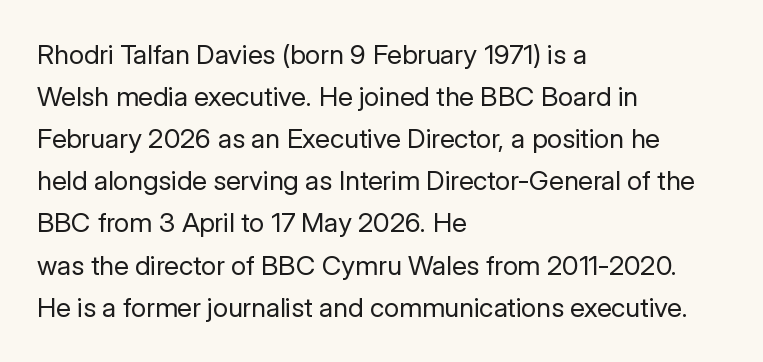
{"italic": "no", "bold": "no", "underline": "no", "align": "left", "line_spacing": "normal", "line_spacing_ratio": 1.56, "letter_spacing": "normal", "letter_spacing_em": 0.0, "glyph_px": 27}
